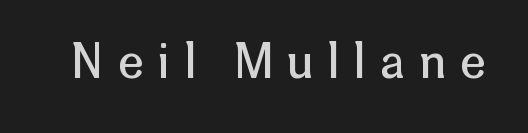
The image shows 46 px regular-weight sans-serif type, upright; set unusually wide letter spacing (+0.33 em), not underlined; low stroke contrast and a medium x-height.
